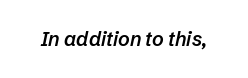
Q: Is the text bold? A: Semi-bold.
Q: Is the text italic (slanted)? A: Yes, it leans right by about 12 degrees.
Q: Is the text underlined? A: No.
Q: Is the spacing between letters normal or unusually wide? A: Normal.
